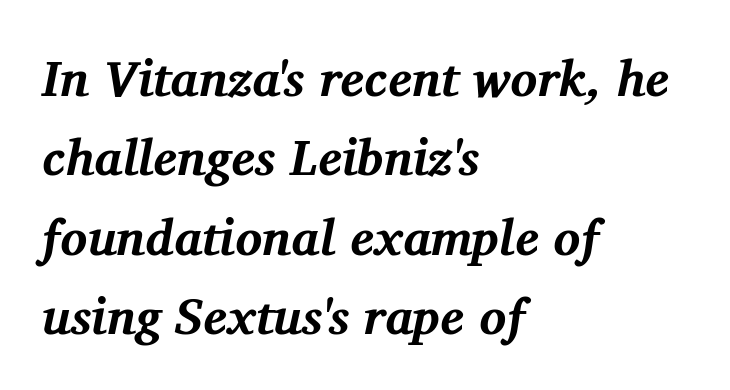
Q: Is the text bold? A: Yes.
Q: Is the text italic (slanted)? A: Yes, it leans right by about 11 degrees.
Q: Is the typeface a serif or a sans-serif typeface? A: Serif.
Q: Is the text underlined? A: No.
Q: How is the paragraph aligned? A: Left-aligned.
Q: Is the spacing between letters normal or unusually wide? A: Normal.
Q: Is the spacing between lines tight, normal or loose? A: Normal.
Q: Width (condensed, normal, or wide)? A: Normal.
Q: Stroke contrast? A: Medium.
Q: x-height? A: Medium.
Q: Monospaced? A: No.
